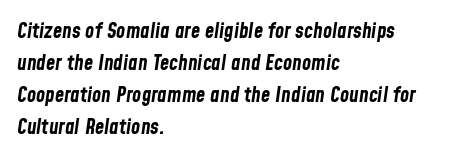
Quick note: interline space is typical. The type is set solid horizontally, with unmodified tracking. The lines are quadded left. These lines carry a lot of weight — the face is fully bold. Glance below the letters and you will spot only blank space. Is the type slanted? Yes — the strokes lean at a clear angle.
